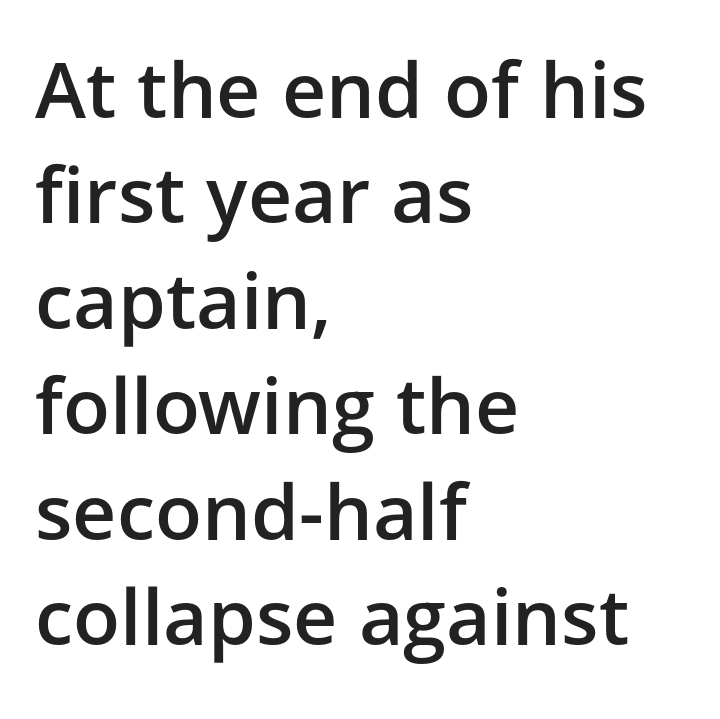
The image shows 77 px semibold sans-serif type, upright; set left-aligned, normal line spacing (1.37x), normal letter spacing, not underlined; low stroke contrast and a medium x-height.
